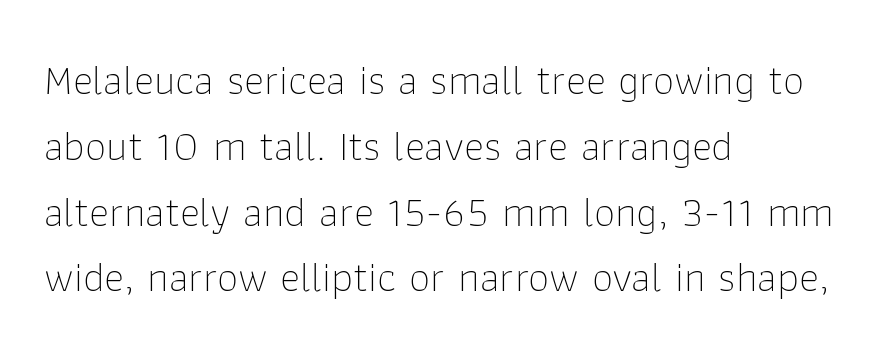
The image shows 43 px thin sans-serif type, upright; set left-aligned, normal line spacing (1.53x), normal letter spacing, not underlined; low stroke contrast and a medium x-height.
